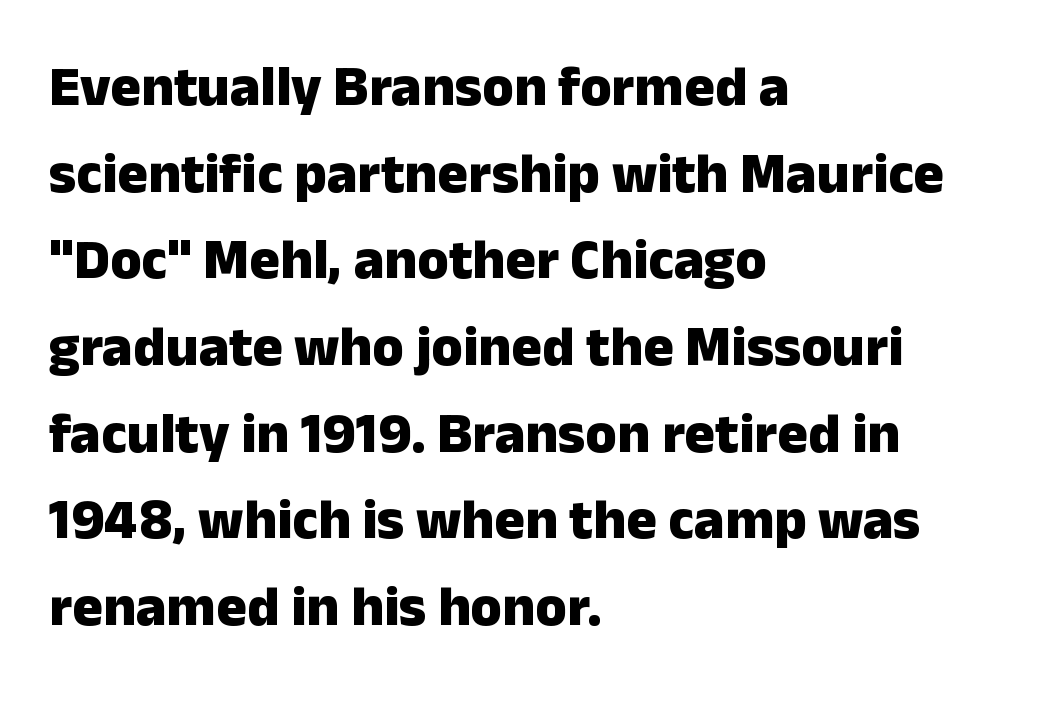
Q: Is the text bold? A: Yes.
Q: Is the text italic (slanted)? A: No, it is upright.
Q: Is the typeface a serif or a sans-serif typeface? A: Sans-serif.
Q: Is the text underlined? A: No.
Q: How is the paragraph aligned? A: Left-aligned.
Q: Is the spacing between letters normal or unusually wide? A: Normal.
Q: Is the spacing between lines tight, normal or loose? A: Normal.
Q: Width (condensed, normal, or wide)? A: Normal.
Q: Stroke contrast? A: Low.
Q: x-height? A: Medium.
Q: Monospaced? A: No.
